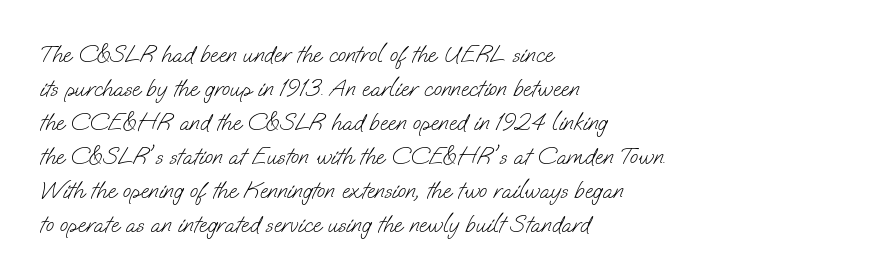
Q: Is the text bold? A: No.
Q: Is the text underlined? A: No.
Q: How is the paragraph aligned? A: Left-aligned.
Q: Is the spacing between letters normal or unusually wide? A: Normal.
Q: Is the spacing between lines tight, normal or loose? A: Normal.
